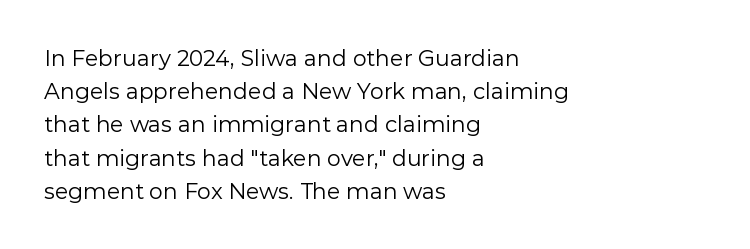
The image shows 22 px text type, upright; set left-aligned, normal line spacing (1.51x), normal letter spacing, not underlined.
